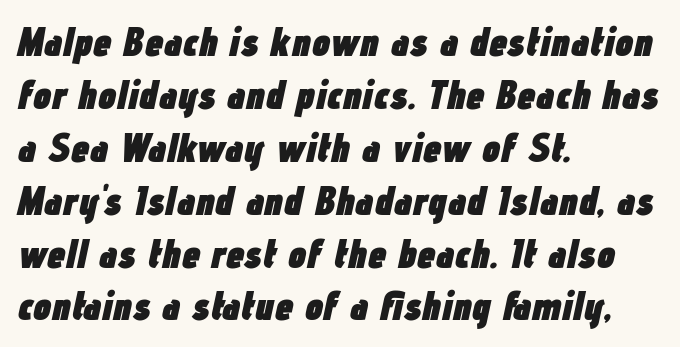
Q: Is the text bold? A: Yes.
Q: Is the text italic (slanted)? A: Yes, it leans right by about 12 degrees.
Q: Is the text underlined? A: No.
Q: How is the paragraph aligned? A: Left-aligned.
Q: Is the spacing between letters normal or unusually wide? A: Normal.
Q: Is the spacing between lines tight, normal or loose? A: Normal.
Q: Width (condensed, normal, or wide)? A: Condensed.
Q: Stroke contrast? A: Low.
Q: x-height? A: Medium.
Q: Monospaced? A: No.
